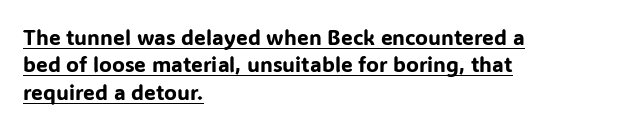
The image shows 21 px text type, upright; set left-aligned, normal line spacing (1.3x), normal letter spacing, underlined.
